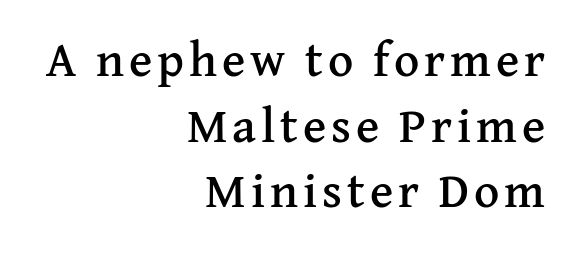
Q: Is the text italic (slanted)? A: No, it is upright.
Q: Is the typeface a serif or a sans-serif typeface? A: Serif.
Q: Is the text underlined? A: No.
Q: How is the paragraph aligned? A: Right-aligned.
Q: Is the spacing between lines tight, normal or loose? A: Normal.
Q: Width (condensed, normal, or wide)? A: Normal.
Q: Stroke contrast? A: Medium.
Q: x-height? A: Medium.
Q: Monospaced? A: No.
